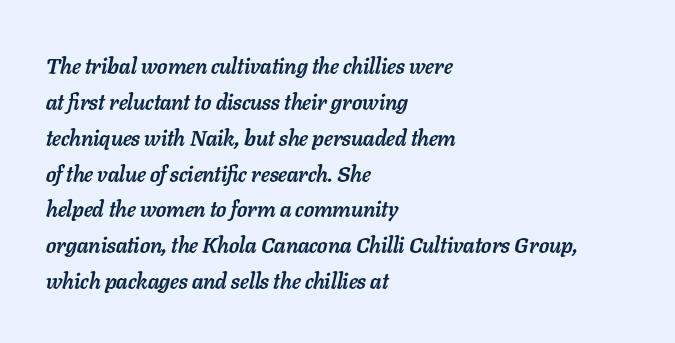
Q: Is the text bold? A: Yes.
Q: Is the text italic (slanted)? A: Yes, it leans right by about 11 degrees.
Q: Is the text underlined? A: No.
Q: How is the paragraph aligned? A: Left-aligned.
Q: Is the spacing between letters normal or unusually wide? A: Normal.
Q: Is the spacing between lines tight, normal or loose? A: Normal.
